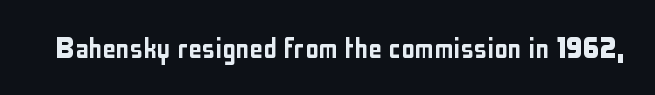
{"serif": "no", "italic": "no", "width": "condensed", "stroke_contrast": "low", "x_height": "medium", "monospaced": "no", "underline": "no", "letter_spacing": "normal", "letter_spacing_em": 0.0, "glyph_px": 34}
